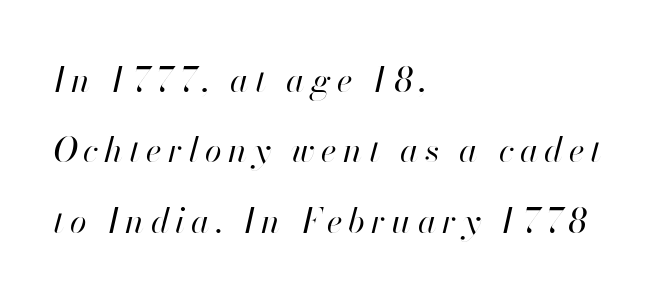
The image shows 34 px regular-weight type, italic (leaning right); set left-aligned, loose line spacing (2.07x), not underlined; high stroke contrast and a small x-height.
